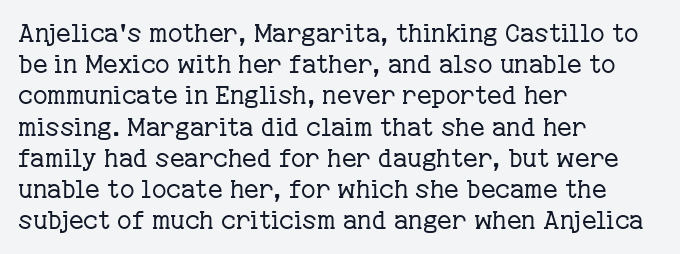
Spacing between characters is what you'd get straight out of the box. Ordinary non-slanted type is in use. The compositor pushed each line to the left boundary. Rows of type keep a routine distance in the vertical direction.
